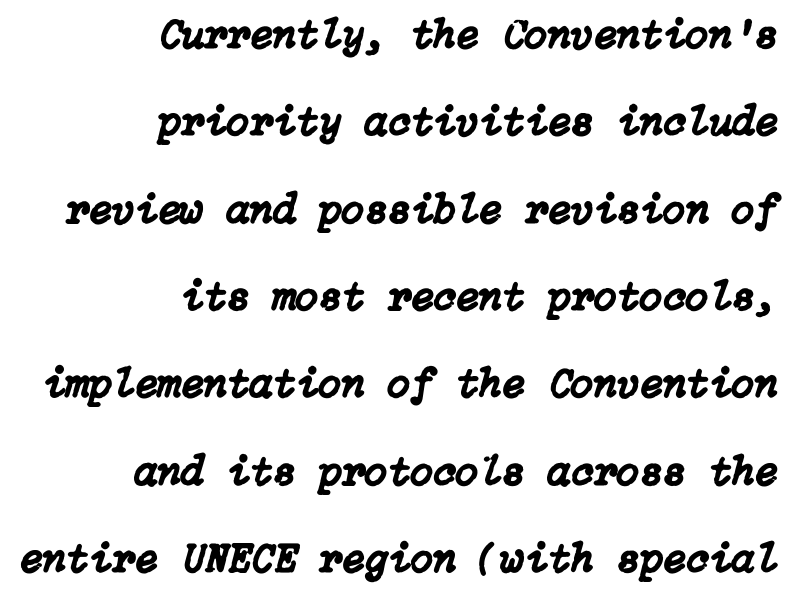
The image shows 42 px text type, italic (leaning right); set right-aligned, loose line spacing (2.08x), normal letter spacing, not underlined; low stroke contrast and a medium x-height.
